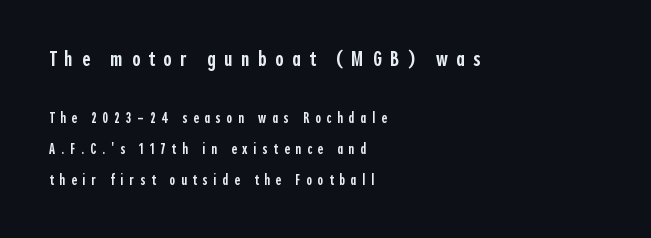
Q: Is the text bold? A: Semi-bold.
Q: Is the text italic (slanted)? A: No, it is upright.
Q: Is the text underlined? A: No.
Q: How is the paragraph aligned? A: Left-aligned.
Q: Is the spacing between letters normal or unusually wide? A: Unusually wide.
Q: Is the spacing between lines tight, normal or loose? A: Loose.
Q: Which block of text is set in a larger size, the first (top) or the second (bottom)? A: The first (top) one.
